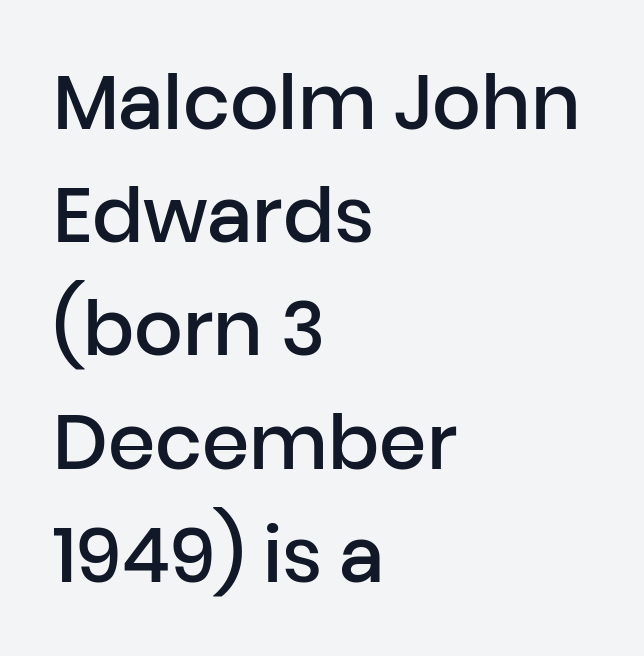
This rendering employs a face without finishing strokes, i.e., a sans-serif. Students, observe: this is what conventionally led text looks like. The string is rendered with underlining switched off. Is this a fixed-width face? No — the glyphs have proportional, varying widths. Caption: standard tracking, unaltered.
